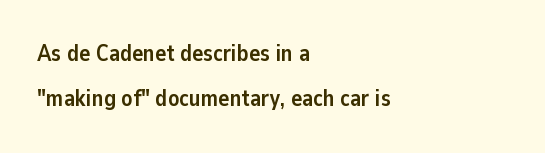
The image shows 23 px bold type, upright; set left-aligned, loose line spacing (1.97x), normal letter spacing, not underlined.
